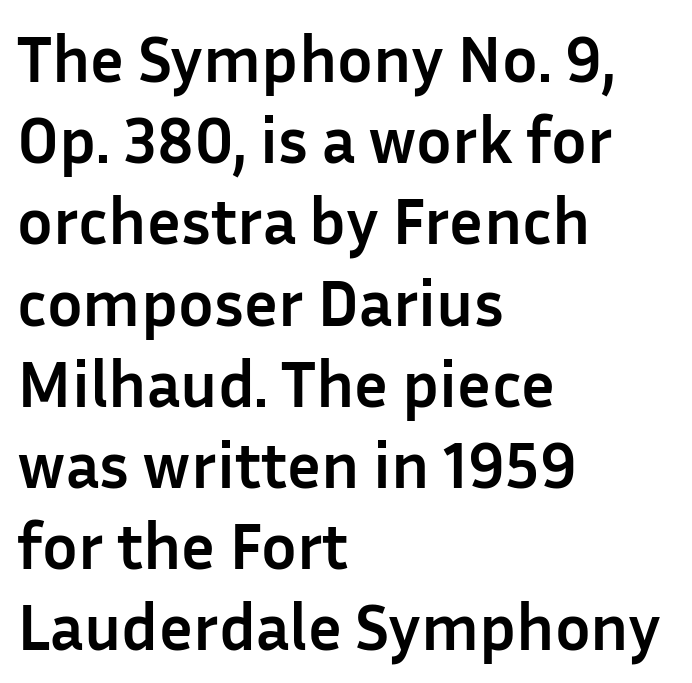
Every letter is thick-stroked: bold, no question. The letters carry no serifs — their stems end cleanly without finishing strokes. It's the straight-up-and-down kind of type. Does extra space separate the letters? No, they use regular spacing. These lines stack with their left ends in a neat column. Varying glyph widths throughout — classic text-font behaviour.
